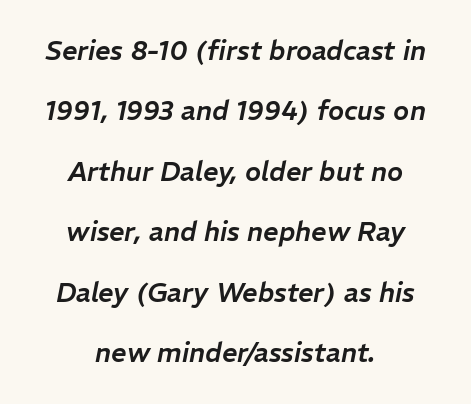
{"italic": "yes", "lean": "right", "slant_degrees": 11, "underline": "no", "align": "center", "line_spacing": "loose", "line_spacing_ratio": 2.24, "letter_spacing": "normal", "letter_spacing_em": 0.0, "glyph_px": 27}
